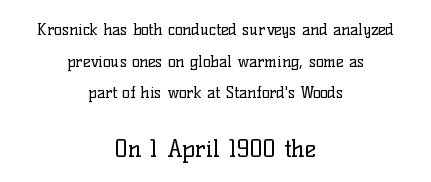
The later block is typeset at a bigger size than the earlier block. How are the letters spaced? Ordinarily, with no added tracking. Beneath every word, the page is bare. Compared with typical paragraphs, the rows here are farther apart.
